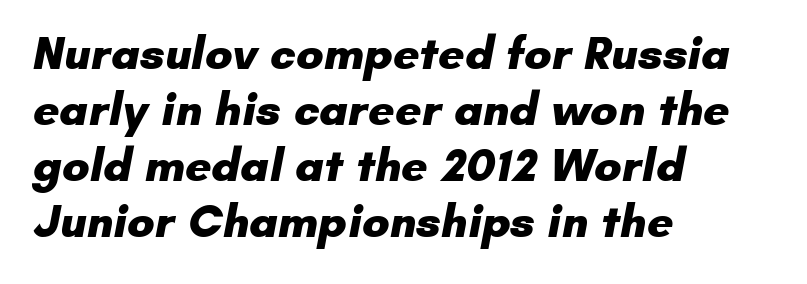
{"serif": "no", "bold": "yes", "weight": "heavy", "width": "normal", "stroke_contrast": "low", "x_height": "small", "monospaced": "no", "underline": "no", "align": "left", "line_spacing_ratio": 1.22, "letter_spacing": "normal", "letter_spacing_em": 0.0, "glyph_px": 46}
